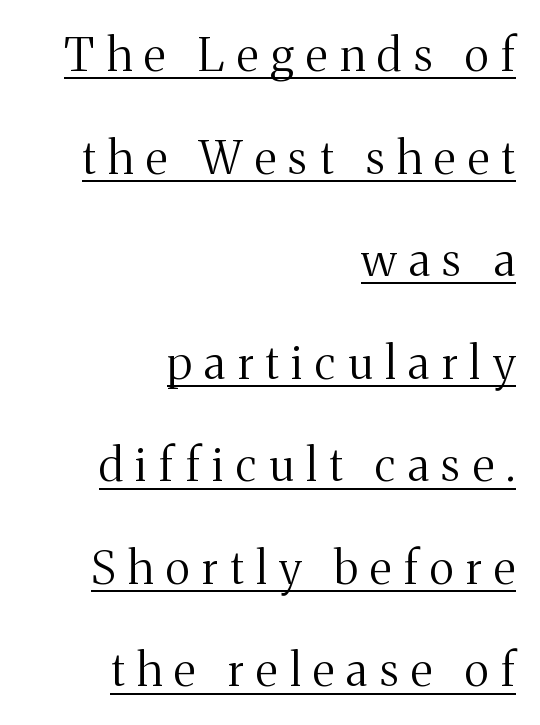
Reading down the block, your eye finds every line finishing at a fixed right position. The letters are spread apart with noticeably loose tracking. Yep, those are serifs on the letters. Weight: in the light-to-regular range. Every character sits straight up, as roman type does.
